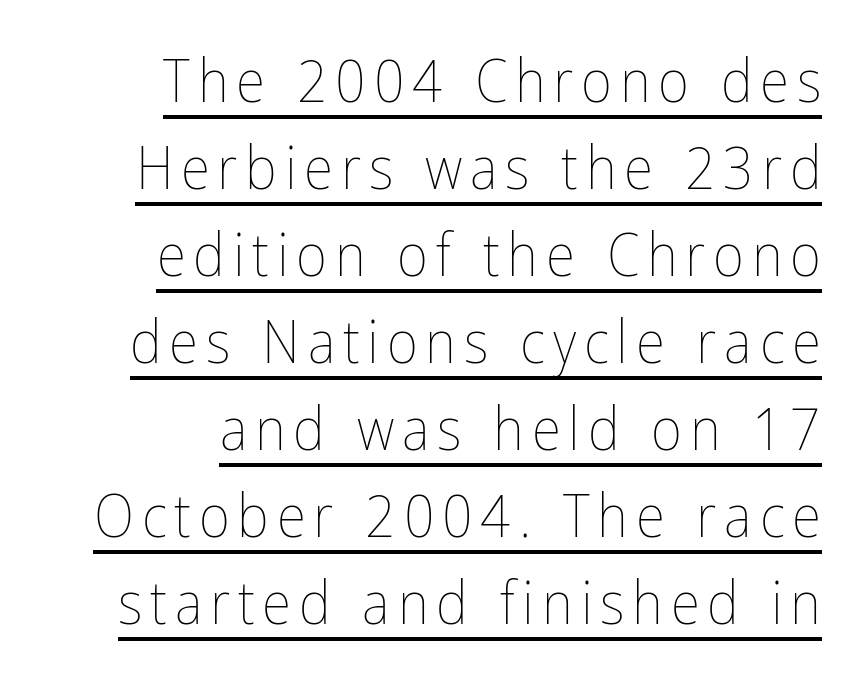
Designer's note — italics off, roman on. The passage shown is underscored from start to finish. All the whitespace from short lines collects on the left. The rows are spaced the way most documents space them.
